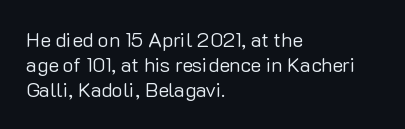
{"italic": "no", "bold": "no", "underline": "no", "align": "left", "line_spacing": "normal", "line_spacing_ratio": 1.25, "letter_spacing": "normal", "letter_spacing_em": 0.0, "glyph_px": 20}
